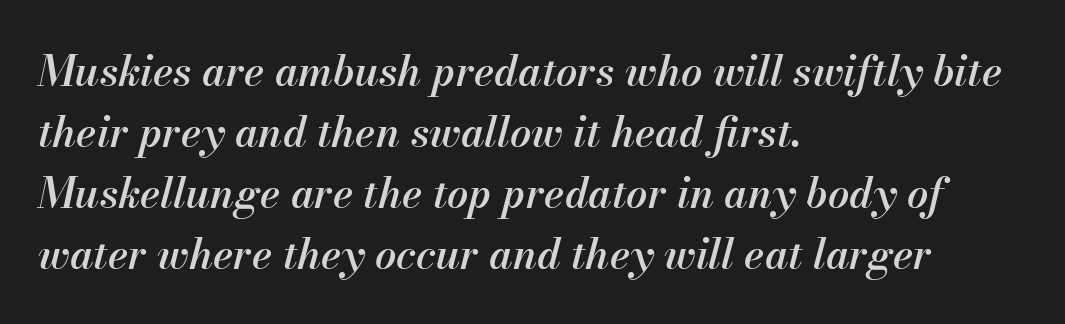
Q: Is the text bold? A: Semi-bold.
Q: Is the text italic (slanted)? A: Yes, it leans right by about 13 degrees.
Q: Is the text underlined? A: No.
Q: How is the paragraph aligned? A: Left-aligned.
Q: Is the spacing between letters normal or unusually wide? A: Normal.
Q: Is the spacing between lines tight, normal or loose? A: Normal.
Q: Width (condensed, normal, or wide)? A: Normal.
Q: Stroke contrast? A: Medium.
Q: x-height? A: Small.
Q: Monospaced? A: No.
